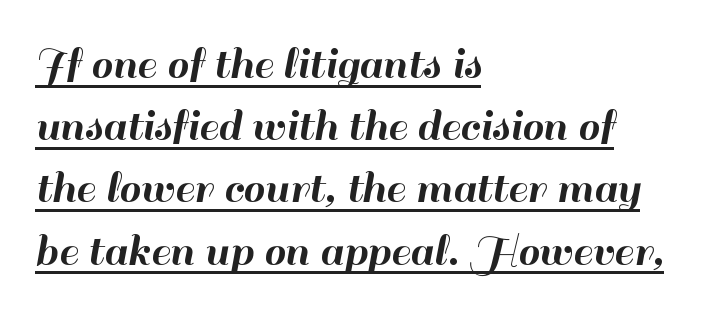
The image shows 49 px sans-serif type; set left-aligned, normal line spacing (1.27x), normal letter spacing, underlined; high stroke contrast and a small x-height.
